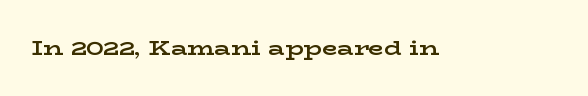
The image shows 20 px bold type, upright; set normal letter spacing, not underlined.
